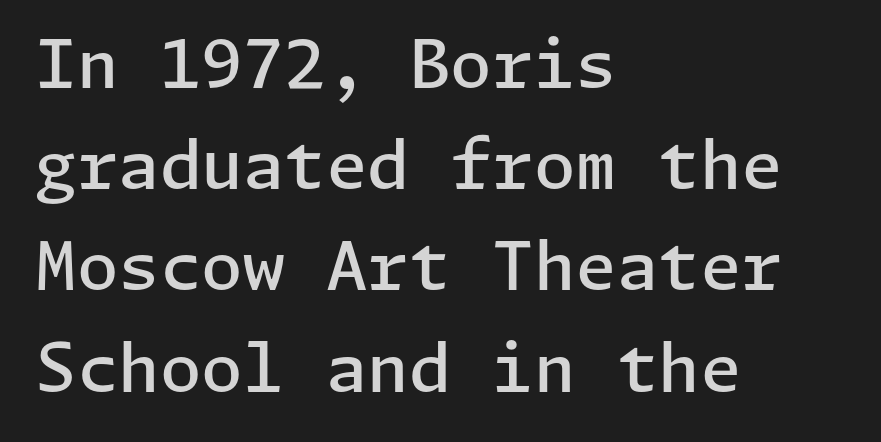
{"serif": "no", "italic": "no", "bold": "semi", "weight": "semibold", "width": "normal", "stroke_contrast": "low", "x_height": "medium", "underline": "no", "align": "left", "line_spacing": "normal", "line_spacing_ratio": 1.51, "letter_spacing": "normal", "letter_spacing_em": 0.0, "glyph_px": 67}
